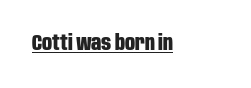
Q: Is the text bold? A: Yes.
Q: Is the text italic (slanted)? A: No, it is upright.
Q: Is the text underlined? A: Yes.
Q: Is the spacing between letters normal or unusually wide? A: Normal.
